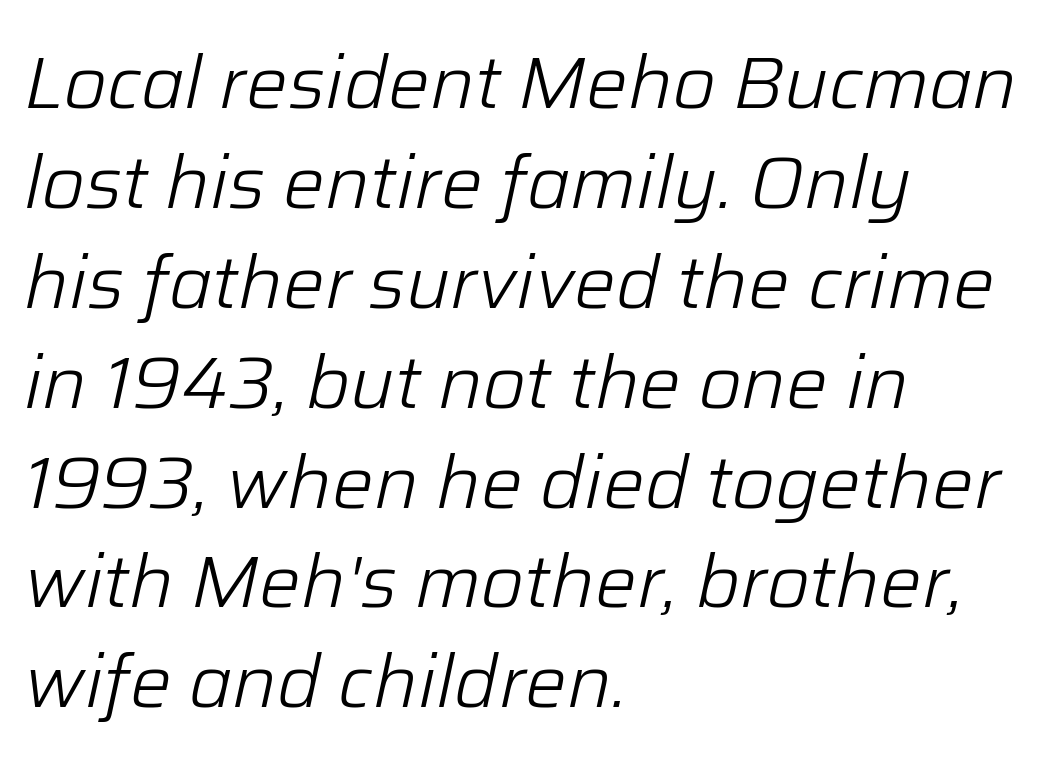
Q: Is the text bold? A: No.
Q: Is the text italic (slanted)? A: Yes, it leans right by about 12 degrees.
Q: Is the text underlined? A: No.
Q: How is the paragraph aligned? A: Left-aligned.
Q: Is the spacing between letters normal or unusually wide? A: Normal.
Q: Is the spacing between lines tight, normal or loose? A: Normal.
Q: Width (condensed, normal, or wide)? A: Normal.
Q: Stroke contrast? A: Low.
Q: x-height? A: Medium.
Q: Monospaced? A: No.
